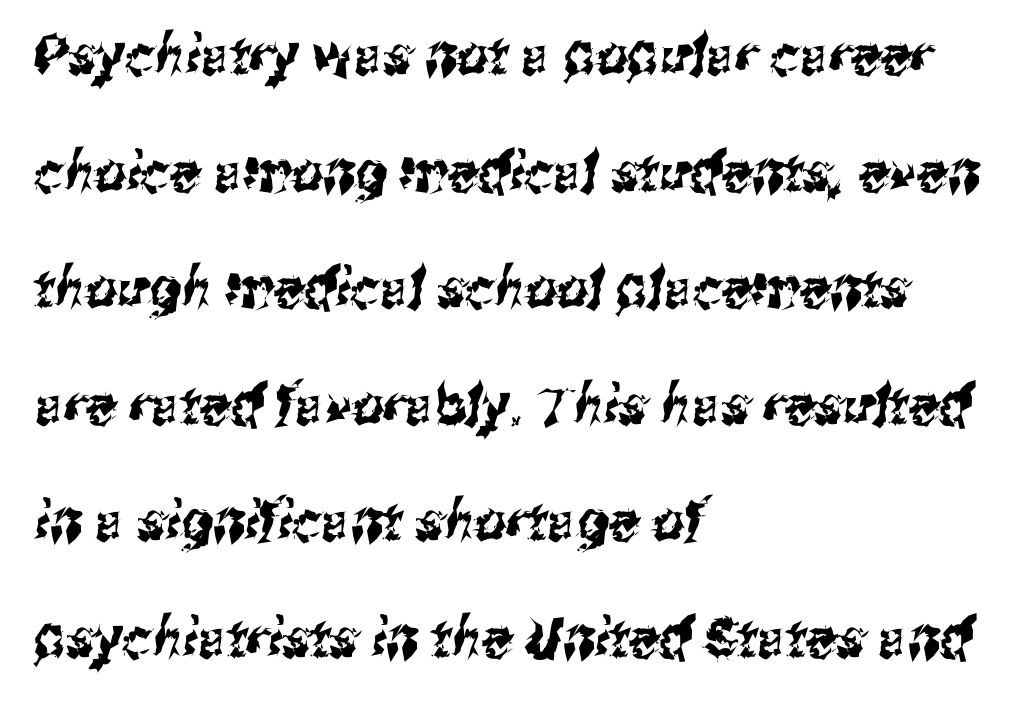
The image shows 55 px condensed sans-serif type; set left-aligned, loose line spacing (2.12x), normal letter spacing, not underlined; medium stroke contrast and a medium x-height.
